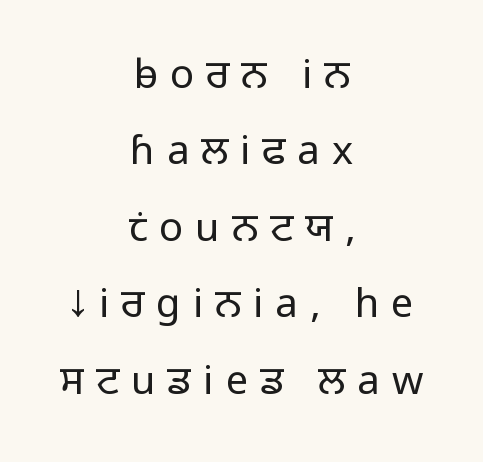
The image shows 40 px light sans-serif type, upright; set centered, loose line spacing (1.91x), unusually wide letter spacing (+0.3 em), not underlined; low stroke contrast and a medium x-height.
